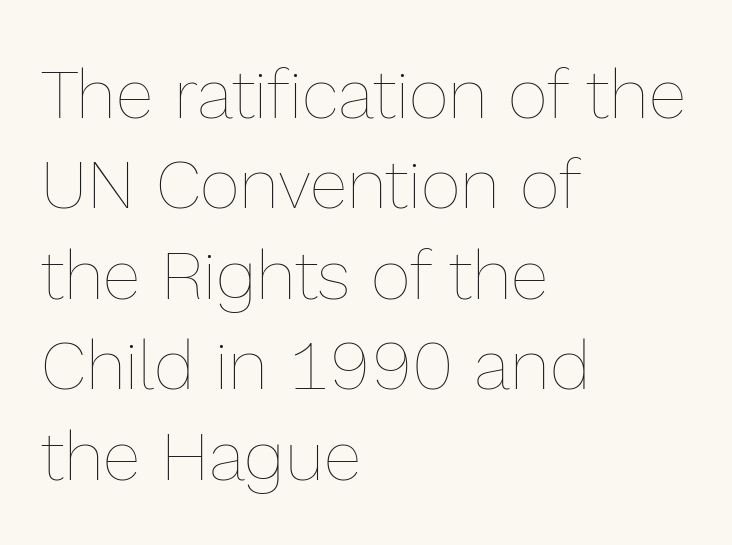
A classic flush-left, rag-right setting is used for this passage. Varying glyph widths throughout — classic text-font behaviour. Honestly, the row spacing looks completely unremarkable. A quiet, ordinary-to-light weight characterises the typeface.
